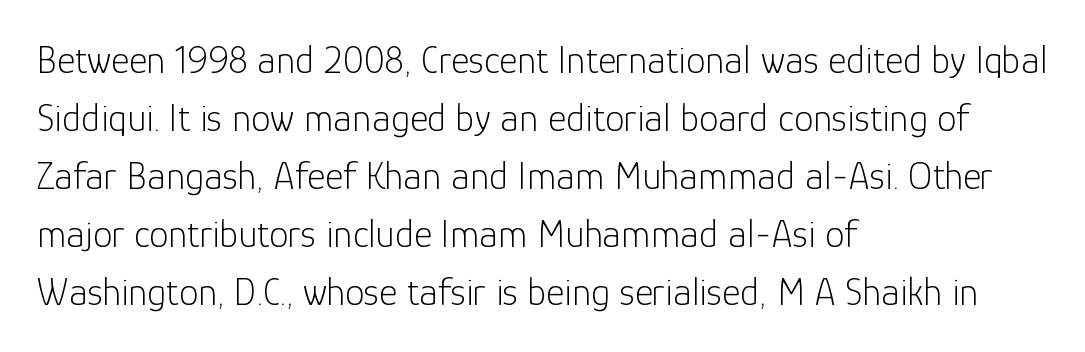
Q: Is the text bold? A: No.
Q: Is the text italic (slanted)? A: No, it is upright.
Q: Is the typeface a serif or a sans-serif typeface? A: Sans-serif.
Q: Is the text underlined? A: No.
Q: How is the paragraph aligned? A: Left-aligned.
Q: Is the spacing between letters normal or unusually wide? A: Normal.
Q: Is the spacing between lines tight, normal or loose? A: Normal.
Q: Width (condensed, normal, or wide)? A: Normal.
Q: Stroke contrast? A: Low.
Q: x-height? A: Medium.
Q: Monospaced? A: No.
